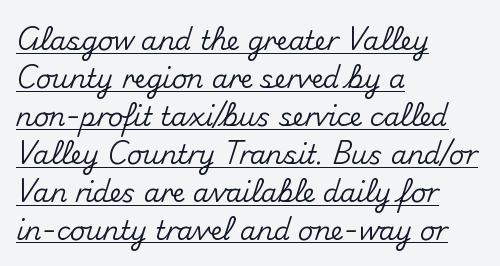
Q: Is the text italic (slanted)? A: Yes.
Q: Is the text underlined? A: Yes.
Q: How is the paragraph aligned? A: Left-aligned.
Q: Is the spacing between letters normal or unusually wide? A: Normal.
Q: Is the spacing between lines tight, normal or loose? A: Normal.
